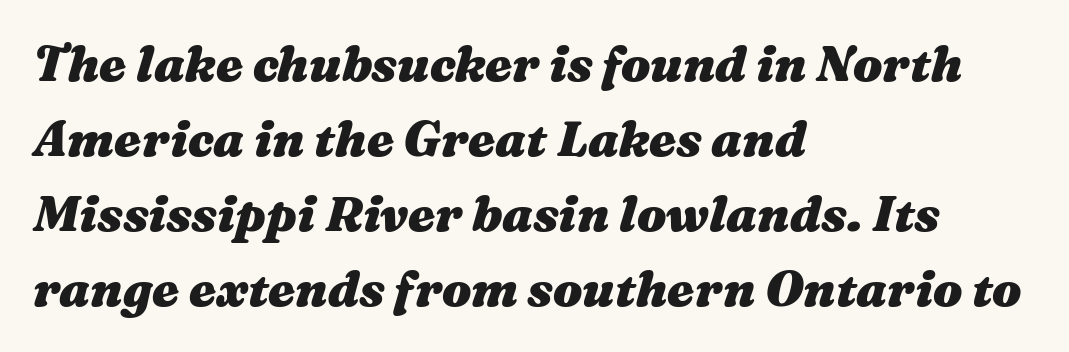
When letters slant like this, we call the style italic. The lines are quadded left. A normal amount of white space separates one row of letters from the next. A typesetter would call this zero additional tracking.
